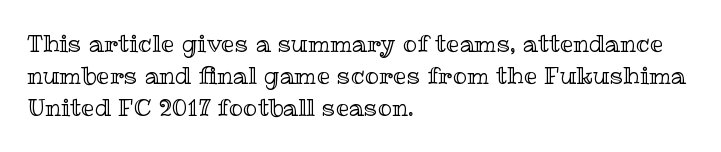
Just letters on the line, the space beneath them empty. Honestly, the row spacing looks completely unremarkable. No italicization has been applied; the sample stays upright. Teacher's note: observe the even left margin — that is flush-left alignment. Glyph-to-glyph distance matches everyday printed text.
